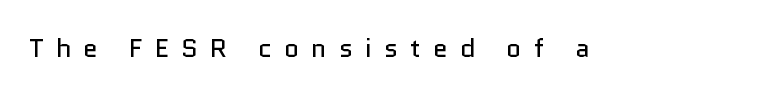
Q: Is the text bold? A: No.
Q: Is the text italic (slanted)? A: No, it is upright.
Q: Is the text underlined? A: No.
Q: Is the spacing between letters normal or unusually wide? A: Unusually wide.
